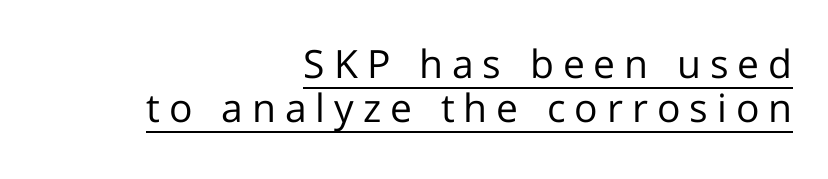
Q: Is the text bold? A: No.
Q: Is the text italic (slanted)? A: No, it is upright.
Q: Is the typeface a serif or a sans-serif typeface? A: Sans-serif.
Q: Is the text underlined? A: Yes.
Q: How is the paragraph aligned? A: Right-aligned.
Q: Is the spacing between letters normal or unusually wide? A: Unusually wide.
Q: Is the spacing between lines tight, normal or loose? A: Tight.
Q: Width (condensed, normal, or wide)? A: Normal.
Q: Stroke contrast? A: Low.
Q: x-height? A: Medium.
Q: Monospaced? A: No.
